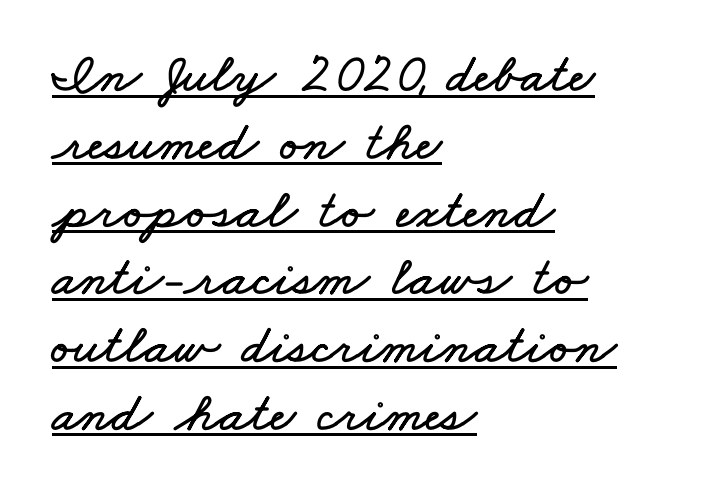
The image shows 56 px wide type; set left-aligned, line spacing 1.21x, normal letter spacing, underlined; low stroke contrast and a small x-height.
